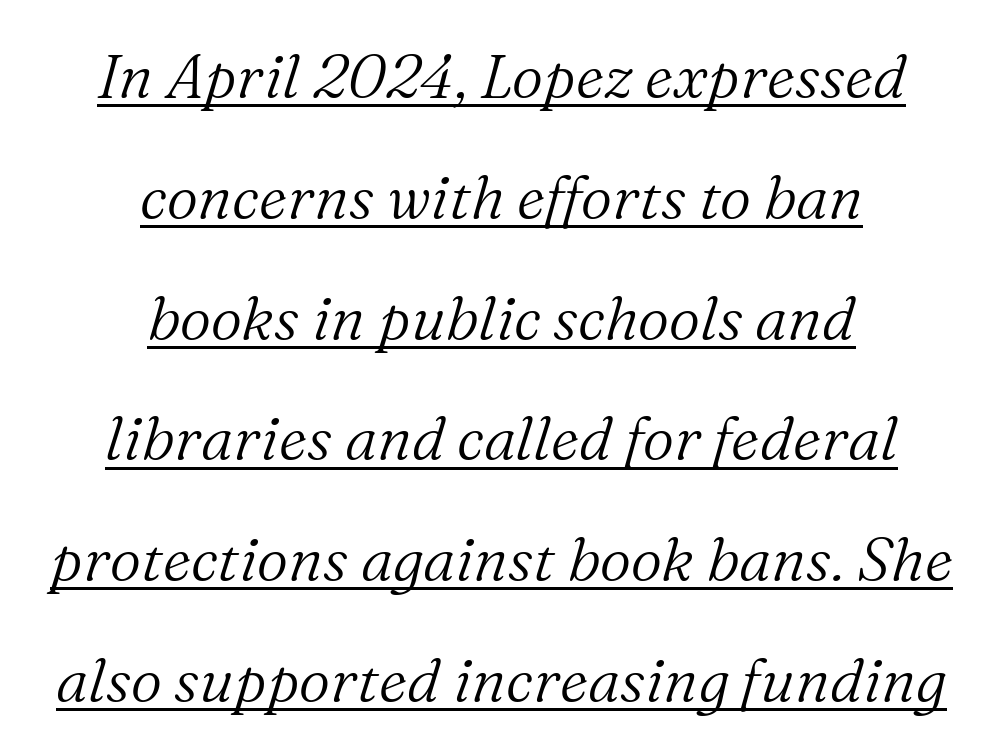
{"serif": "yes", "italic": "yes", "lean": "right", "slant_degrees": 16, "bold": "no", "weight": "light", "width": "normal", "stroke_contrast": "medium", "x_height": "medium", "monospaced": "no", "underline": "yes", "align": "center", "line_spacing": "loose", "line_spacing_ratio": 1.98, "letter_spacing": "normal", "letter_spacing_em": 0.0, "glyph_px": 61}
